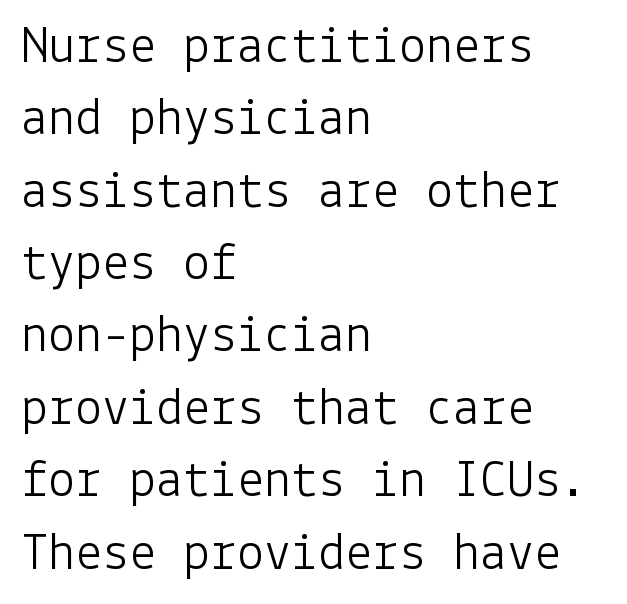
{"serif": "no", "italic": "no", "bold": "no", "weight": "light", "width": "normal", "stroke_contrast": "low", "x_height": "medium", "underline": "no", "align": "left", "line_spacing": "normal", "line_spacing_ratio": 1.34, "letter_spacing": "normal", "letter_spacing_em": 0.0, "glyph_px": 54}
